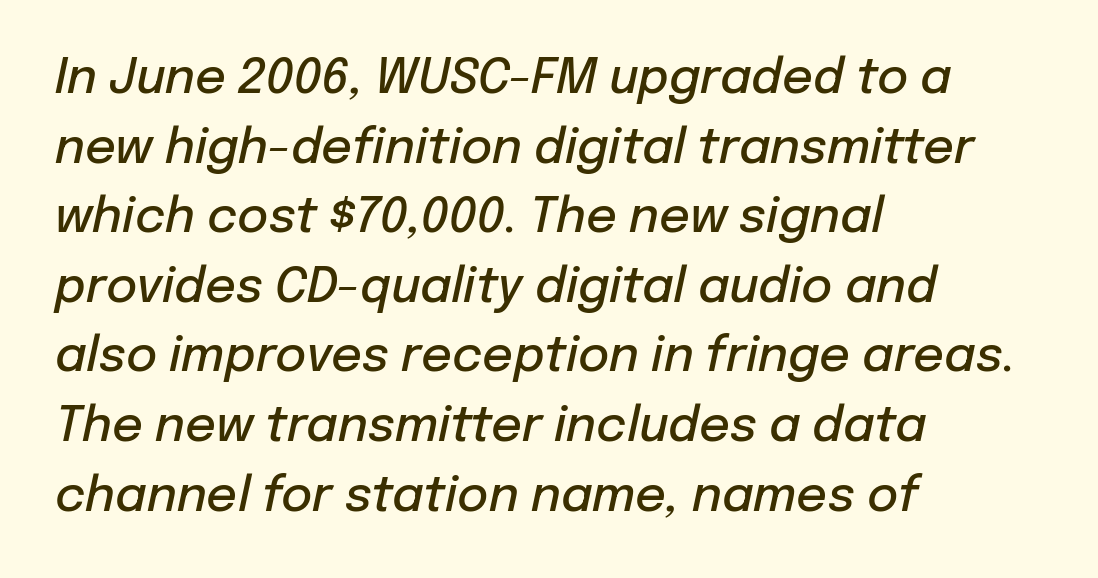
{"italic": "yes", "lean": "right", "slant_degrees": 12, "bold": "semi", "weight": "semibold", "width": "normal", "stroke_contrast": "low", "x_height": "medium", "monospaced": "no", "underline": "no", "align": "left", "line_spacing": "normal", "line_spacing_ratio": 1.45, "letter_spacing": "normal", "letter_spacing_em": 0.0, "glyph_px": 48}
